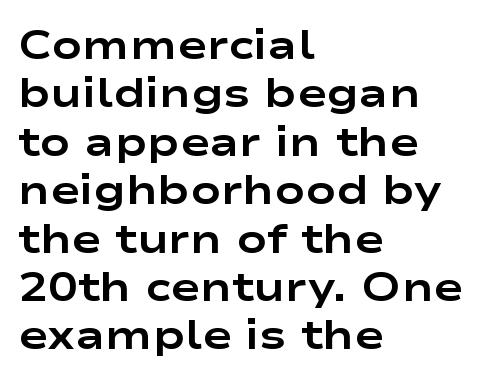
{"serif": "no", "italic": "no", "bold": "yes", "weight": "bold", "width": "wide", "stroke_contrast": "low", "x_height": "medium", "monospaced": "no", "underline": "no", "align": "left", "line_spacing_ratio": 1.21, "letter_spacing": "normal", "letter_spacing_em": 0.0, "glyph_px": 40}
